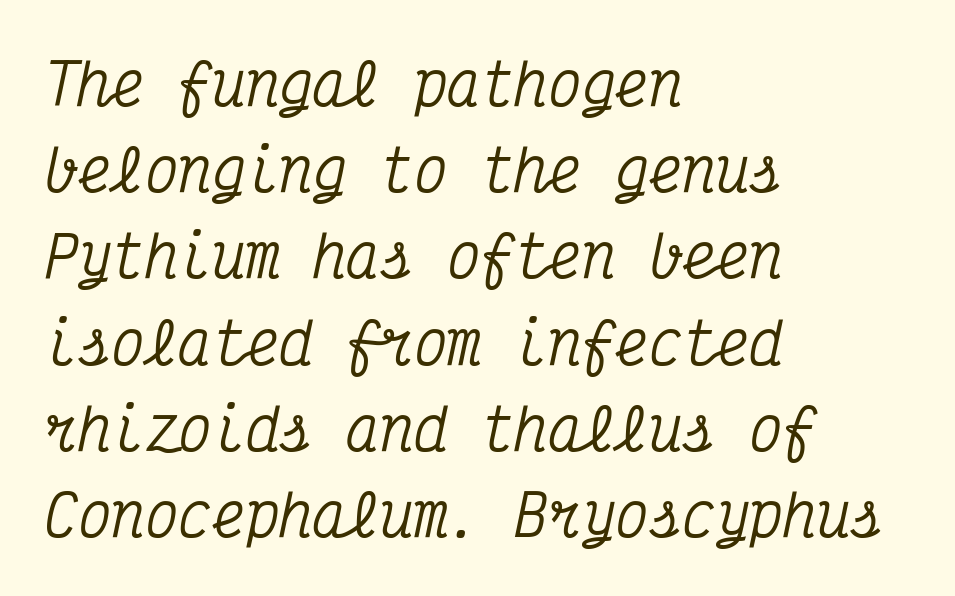
Q: Is the text italic (slanted)? A: Yes, it leans right by about 12 degrees.
Q: Is the typeface a serif or a sans-serif typeface? A: Serif.
Q: Is the text underlined? A: No.
Q: How is the paragraph aligned? A: Left-aligned.
Q: Is the spacing between letters normal or unusually wide? A: Normal.
Q: Is the spacing between lines tight, normal or loose? A: Normal.
Q: Width (condensed, normal, or wide)? A: Condensed.
Q: Stroke contrast? A: Medium.
Q: x-height? A: Medium.
Q: Monospaced? A: Yes.
